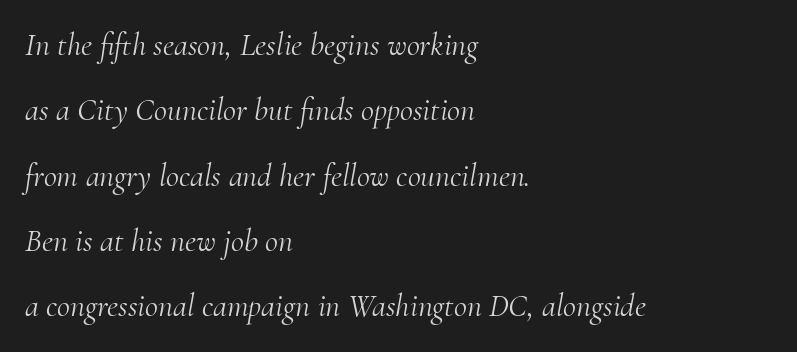
A student would call this left alignment; a typographer would say flush left, rag right. Tracking value appears to be zero — textbook default spacing. Stems and bowls with no extra thickness — not bold. An italicized treatment has been applied to the whole sample. Does the leading feel generous? Absolutely, it's lavish.
